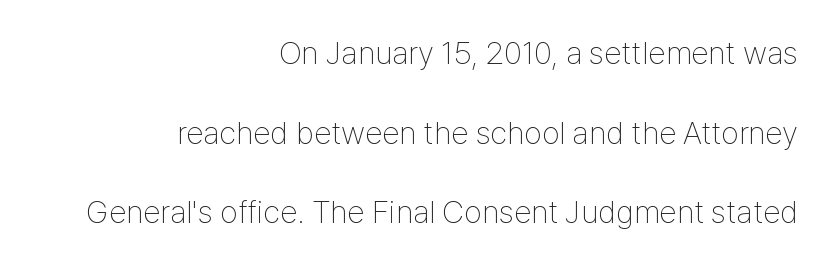
Q: Is the text bold? A: No.
Q: Is the text italic (slanted)? A: No, it is upright.
Q: Is the typeface a serif or a sans-serif typeface? A: Sans-serif.
Q: Is the text underlined? A: No.
Q: How is the paragraph aligned? A: Right-aligned.
Q: Is the spacing between letters normal or unusually wide? A: Normal.
Q: Is the spacing between lines tight, normal or loose? A: Loose.
Q: Width (condensed, normal, or wide)? A: Condensed.
Q: Stroke contrast? A: Low.
Q: x-height? A: Medium.
Q: Monospaced? A: No.
